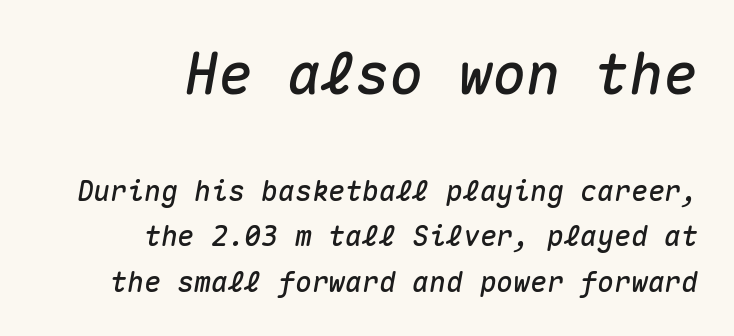
The image shows 57 px text type, italic (leaning right), monospaced; set right-aligned, normal line spacing (1.61x), normal letter spacing, not underlined; the first (top) block is 2.04x larger; medium stroke contrast and a medium x-height.
